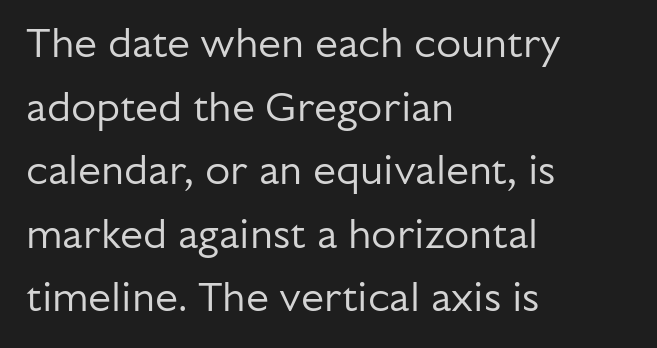
{"serif": "no", "italic": "no", "bold": "no", "weight": "regular", "width": "normal", "stroke_contrast": "low", "x_height": "medium", "monospaced": "no", "underline": "no", "align": "left", "line_spacing": "normal", "line_spacing_ratio": 1.55, "letter_spacing": "normal", "letter_spacing_em": 0.0, "glyph_px": 41}
